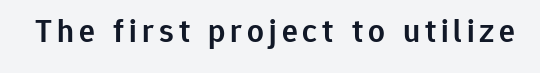
The image shows 33 px semibold sans-serif type, upright; set not underlined; low stroke contrast and a medium x-height.
